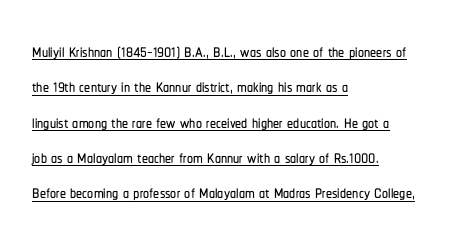
Notice how a bar underscores the lettering throughout. Characters follow at the spacing the type designer built in. Which margin do the lines hug? The left one — the right edge is uneven. The leading is moderate, giving the passage an even texture.
